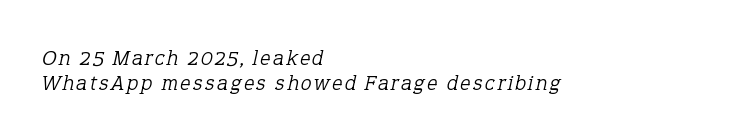
{"italic": "yes", "lean": "right", "slant_degrees": 12, "bold": "no", "underline": "no", "align": "left", "line_spacing": "tight", "line_spacing_ratio": 1.13, "glyph_px": 22}
